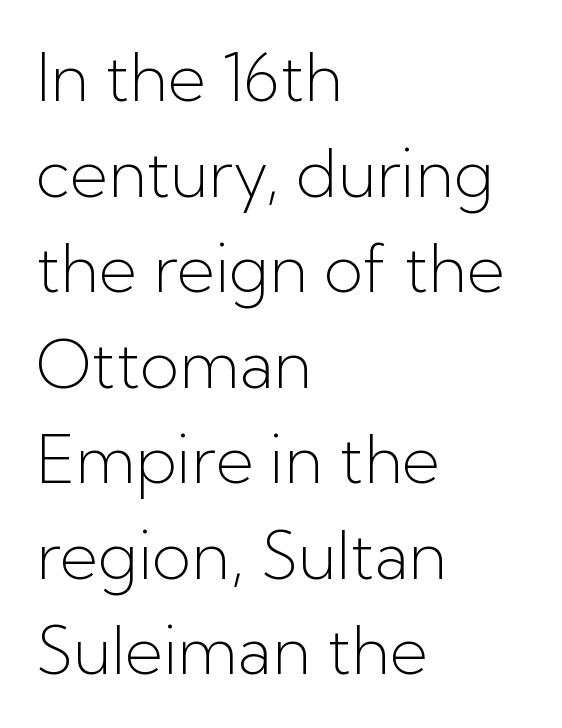
The image shows 65 px light sans-serif type, upright; set left-aligned, normal line spacing (1.47x), normal letter spacing, not underlined; low stroke contrast and a medium x-height.
